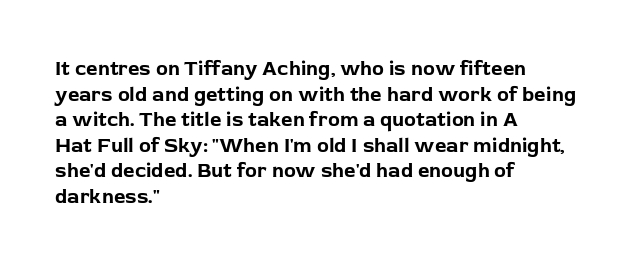
Q: Is the text bold? A: Yes.
Q: Is the text italic (slanted)? A: No, it is upright.
Q: Is the text underlined? A: No.
Q: How is the paragraph aligned? A: Left-aligned.
Q: Is the spacing between letters normal or unusually wide? A: Normal.
Q: Is the spacing between lines tight, normal or loose? A: Normal.
